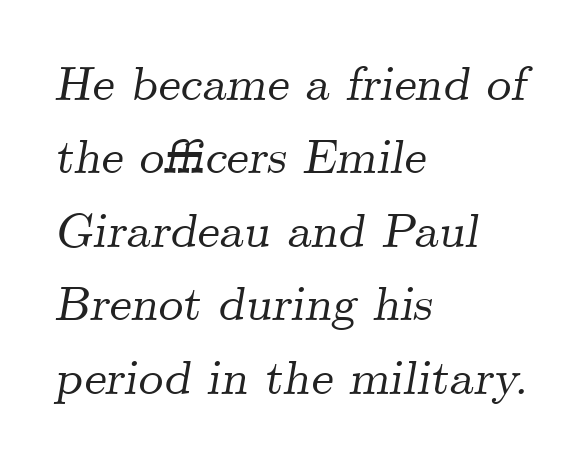
{"serif": "yes", "italic": "yes", "lean": "right", "slant_degrees": 9, "width": "normal", "stroke_contrast": "medium", "x_height": "small", "monospaced": "no", "underline": "no", "align": "left", "line_spacing": "normal", "line_spacing_ratio": 1.5, "letter_spacing": "normal", "letter_spacing_em": 0.0, "glyph_px": 49}
